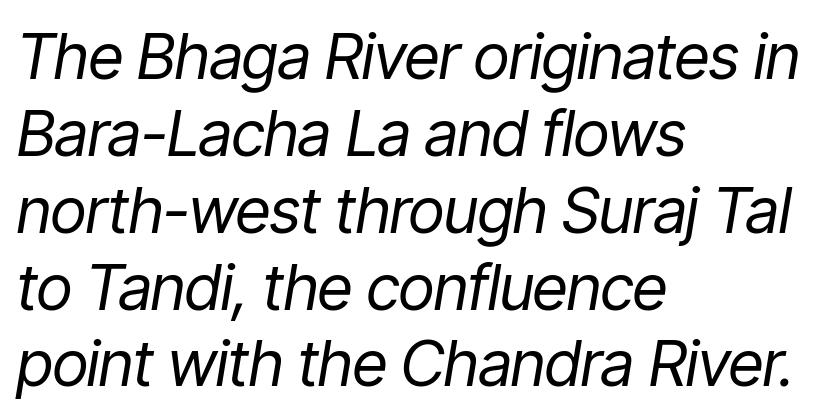
The image shows 63 px regular-weight, condensed type, italic (leaning right); set left-aligned, line spacing 1.22x, normal letter spacing, not underlined; low stroke contrast and a medium x-height.
